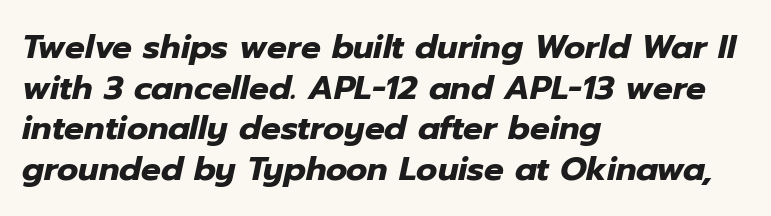
Q: Is the text bold? A: Yes.
Q: Is the text italic (slanted)? A: Yes, it leans right by about 12 degrees.
Q: Is the text underlined? A: No.
Q: How is the paragraph aligned? A: Left-aligned.
Q: Is the spacing between letters normal or unusually wide? A: Normal.
Q: Width (condensed, normal, or wide)? A: Normal.
Q: Stroke contrast? A: Low.
Q: x-height? A: Medium.
Q: Monospaced? A: No.
